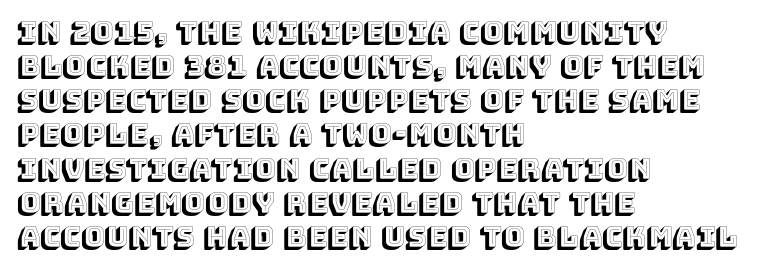
The image shows 28 px text type, upright; set left-aligned, line spacing 1.22x, normal letter spacing, not underlined; a large x-height.
